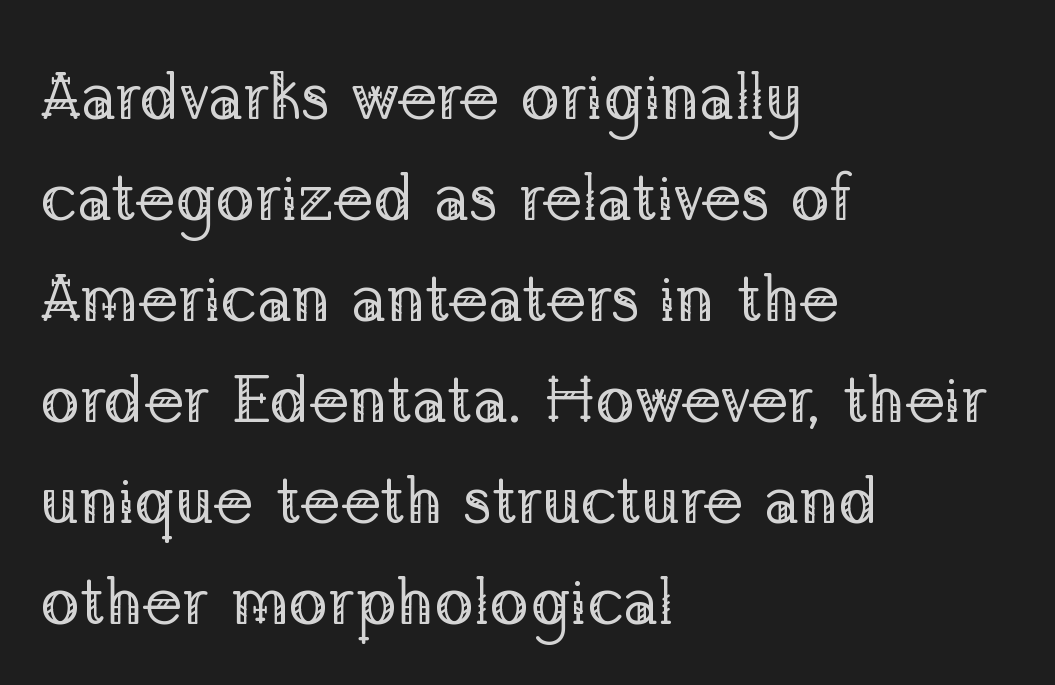
A typesetter would call this leading conventional body-copy spacing. Nobody touched the tracking dial on this one. Here the designer chose a conventional face with non-uniform glyph widths. Line starts are locked; line ends wander. Italic? Not at all — the glyphs are vertical. Note: serifs present on the glyphs.
